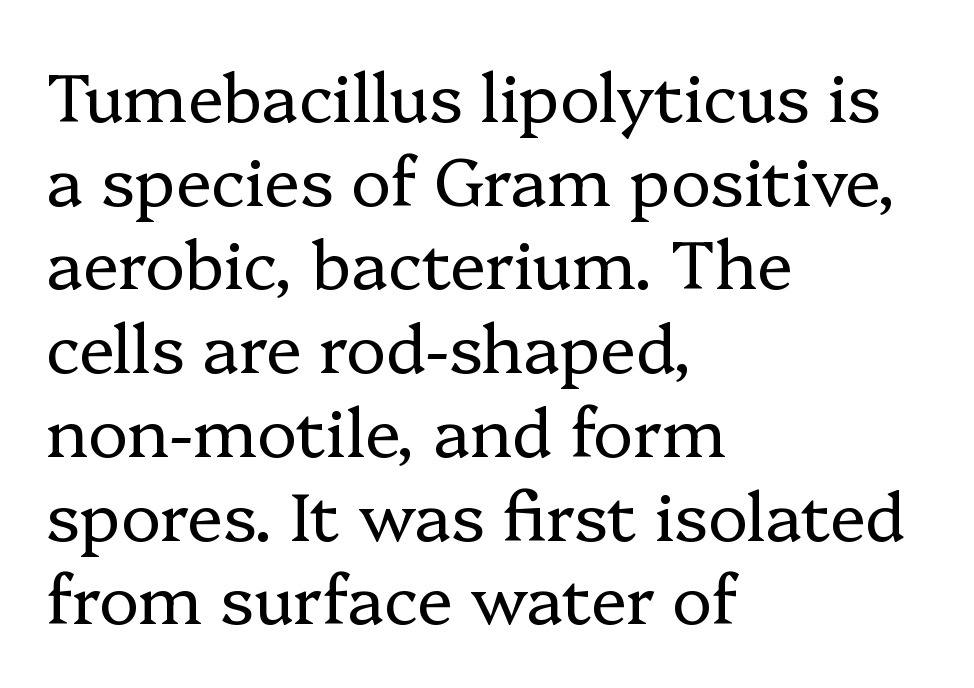
The image shows 67 px regular-weight serif type, upright; set left-aligned, normal line spacing (1.25x), normal letter spacing, not underlined; low stroke contrast and a medium x-height.
